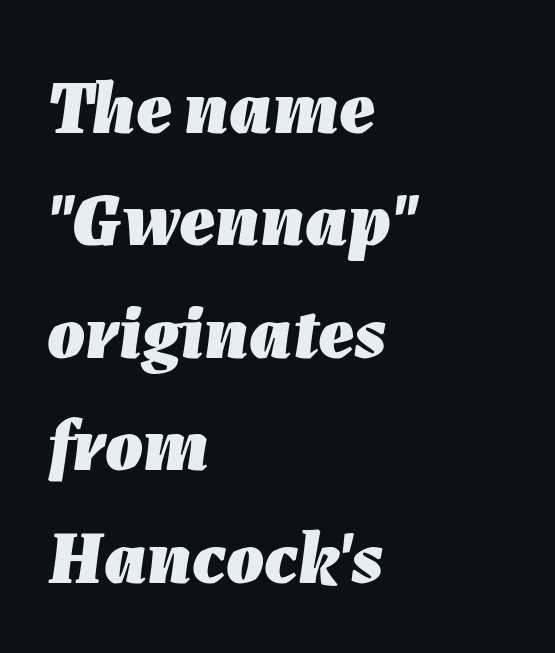
The image shows 75 px heavy type, italic (leaning right); set left-aligned, normal line spacing (1.5x), normal letter spacing, not underlined; low stroke contrast and a medium x-height.
